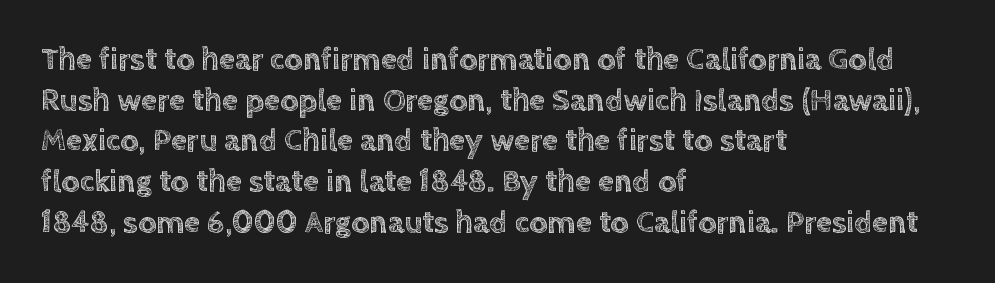
The image shows 32 px text type, upright; set left-aligned, normal line spacing (1.27x), normal letter spacing, not underlined; a large x-height.
